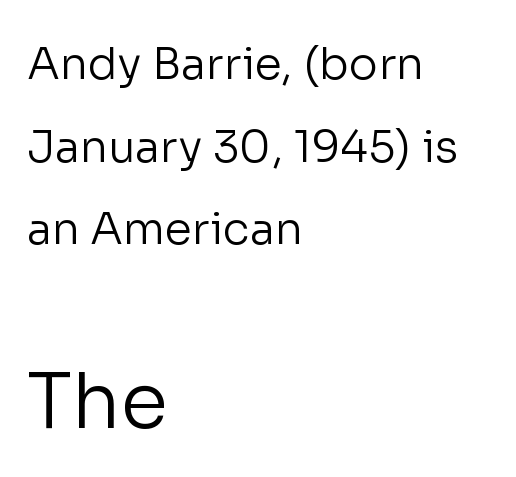
The image shows 77 px regular-weight sans-serif type, upright; set left-aligned, line spacing 1.88x, normal letter spacing, not underlined; the second (bottom) block is 1.75x larger; low stroke contrast and a medium x-height.
